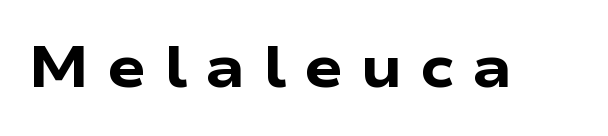
Plenty of ink on the page — the face is bold. Serif or sans? Sans — the stroke terminals are bare. Underline: absent. The letterforms stand isolated, each surrounded by extra space. A roman cut, with each character standing at attention.
